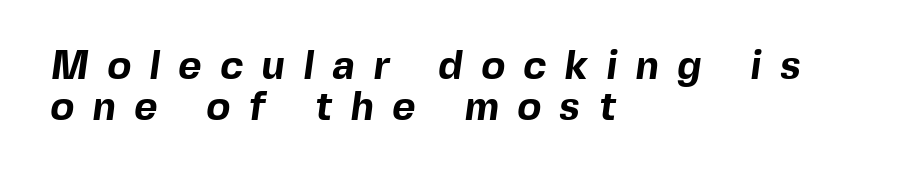
Q: Is the text bold? A: Yes.
Q: Is the typeface a serif or a sans-serif typeface? A: Sans-serif.
Q: Is the text underlined? A: No.
Q: How is the paragraph aligned? A: Left-aligned.
Q: Is the spacing between letters normal or unusually wide? A: Unusually wide.
Q: Is the spacing between lines tight, normal or loose? A: Tight.
Q: Width (condensed, normal, or wide)? A: Normal.
Q: x-height? A: Medium.
Q: Monospaced? A: No.
